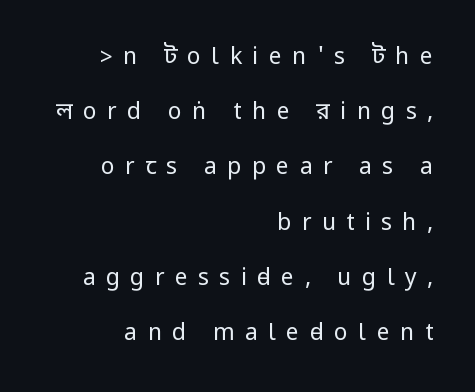
Posture: straight, roman, zero tilt. Vertical stems look standard width or narrower in stroke. Honestly, the letter spacing is so wide it's the main thing you notice. You could fit nearly another row in the gap between these rows. Honestly, there is no underline to notice here at all. Compared with a flush-left layout, this one pins lines to the opposite, right side.
